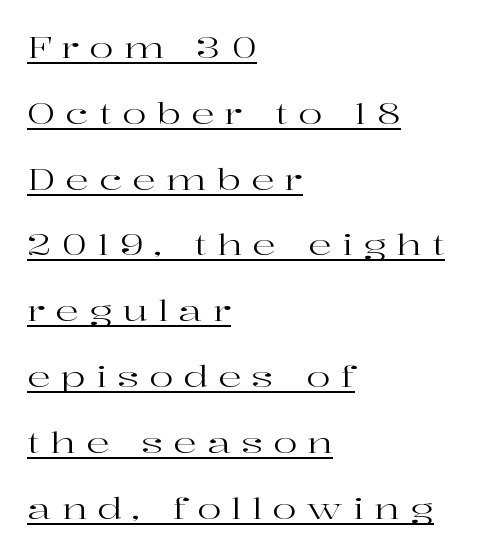
The image shows 29 px regular-weight, wide serif type, upright; set left-aligned, loose line spacing (2.27x), unusually wide letter spacing (+0.35 em), underlined; high stroke contrast and a medium x-height.
